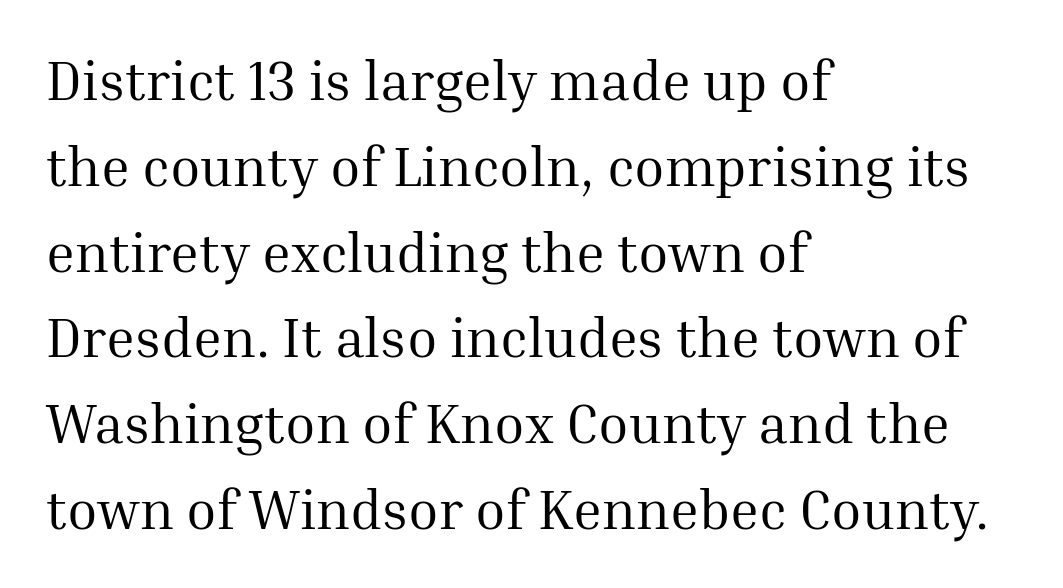
Descenders are the only things crossing below the line. Default kerning and tracking; the words read as compact shapes. The rendering uses natural spacing where letterforms have individual widths. The designer left line spacing at the default. The lines are quadded left.
